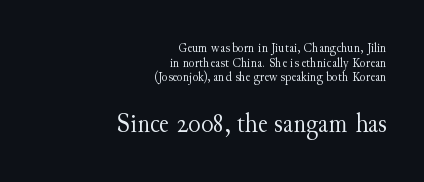
{"serif": "yes", "italic": "no", "bold": "no", "weight": "light", "width": "normal", "stroke_contrast": "medium", "x_height": "small", "monospaced": "no", "underline": "no", "align": "right", "line_spacing": "tight", "line_spacing_ratio": 1.05, "letter_spacing": "normal", "letter_spacing_em": 0.0, "larger_block": "second", "size_ratio": 2.0, "glyph_px": 28}
